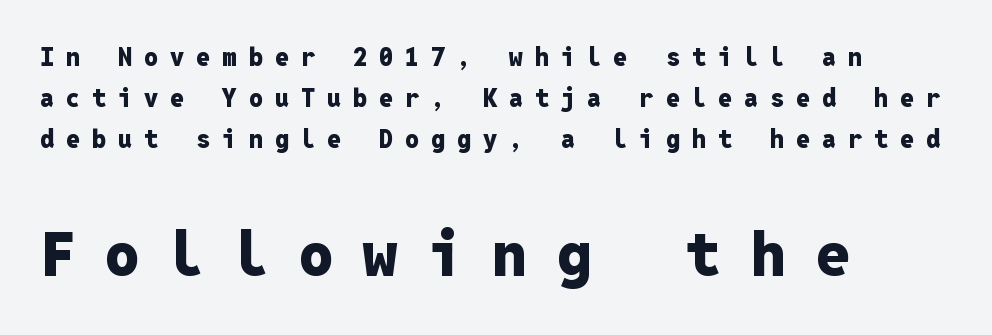
Do the characters align in a grid? Yes, the font is monospaced. The words here are not underlined. Grotesque or geometric, the face here clearly has no serifs. Strong, thick strokes mark this as bold type.
